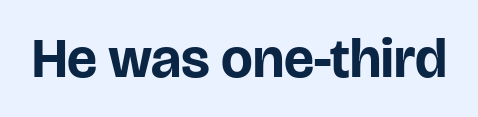
Each letter keeps its own natural width here, so spacing adapts to shape. In terms of letterspacing, this is plain default setting. When letters stand straight like this, we call the style roman or upright. I'd describe the lettering as bold — thick and assertive. The letters carry no serifs — their stems end cleanly without finishing strokes. Bare-footed words on every line.
